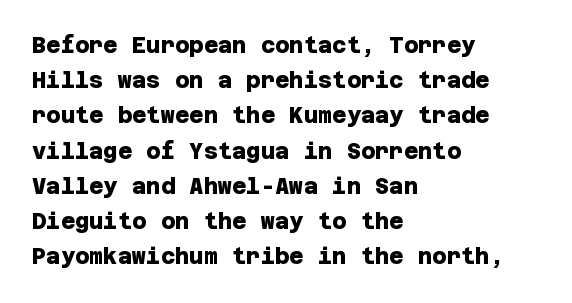
Q: Is the text bold? A: Yes.
Q: Is the text underlined? A: No.
Q: How is the paragraph aligned? A: Left-aligned.
Q: Is the spacing between letters normal or unusually wide? A: Normal.
Q: Is the spacing between lines tight, normal or loose? A: Normal.
